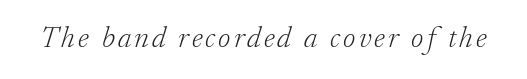
Stroke terminals: seriffed. The strokes carry an ordinary text weight at most. The foot of each line stays bare and open. The lettering tilts uniformly, giving the passage an italic look. Note the varied advance widths — an 'i' is clearly narrower than an 'm'.
